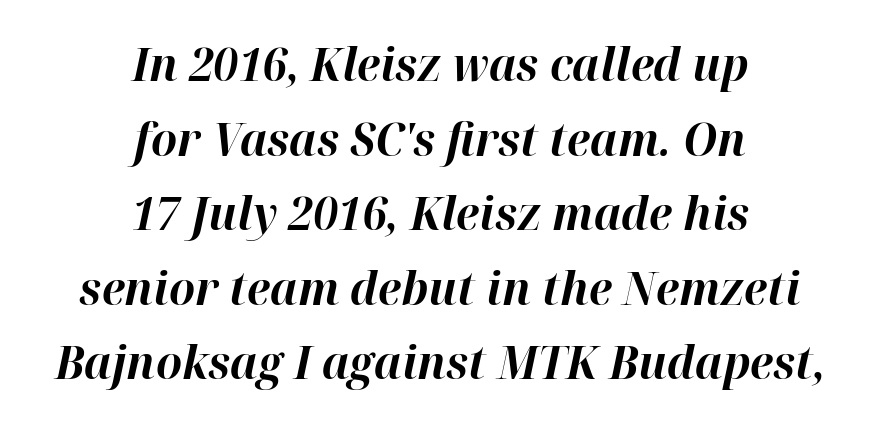
The image shows 46 px bold type, italic (leaning right); set centered, normal line spacing (1.62x), normal letter spacing, not underlined; high stroke contrast and a medium x-height.
